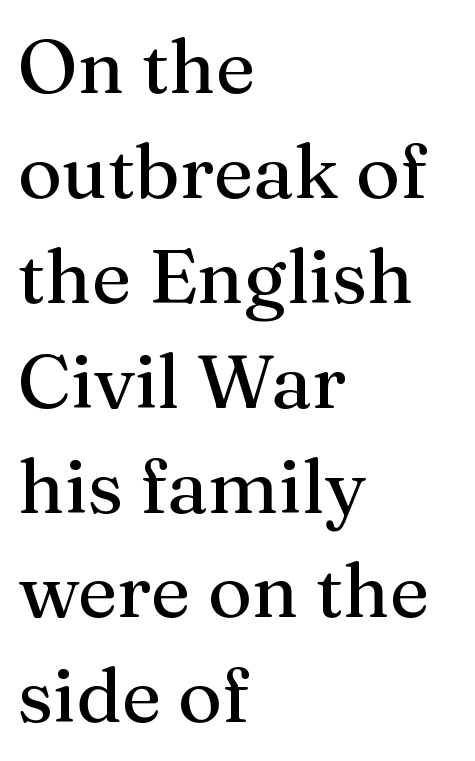
The glyphs in this specimen are seriffed. Proportional: the letters do not fall into vertical columns. Descender tails drop into unmarked territory. Compared with typical paragraphs, the rows here are spaced about the same. The text block is weighted toward the left margin, trailing off unevenly rightward. The line texture is even and compact thanks to regular tracking.
